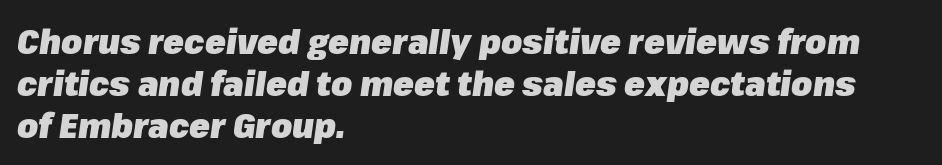
The image shows 34 px heavy type, italic (leaning right); set left-aligned, line spacing 1.23x, normal letter spacing, not underlined; low stroke contrast and a medium x-height.
